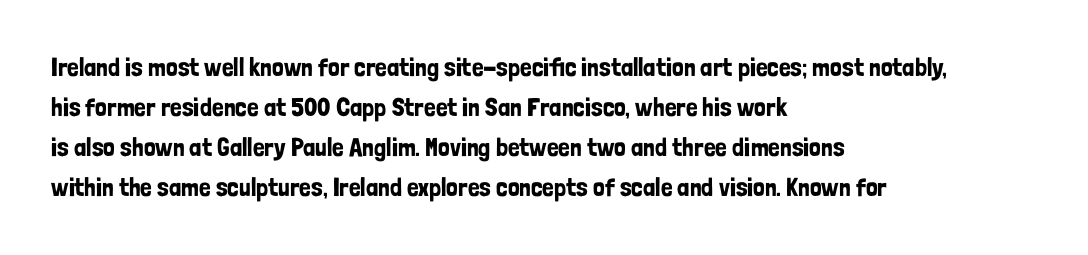
Q: Is the text italic (slanted)? A: No, it is upright.
Q: Is the text underlined? A: No.
Q: How is the paragraph aligned? A: Left-aligned.
Q: Is the spacing between letters normal or unusually wide? A: Normal.
Q: Is the spacing between lines tight, normal or loose? A: Normal.
